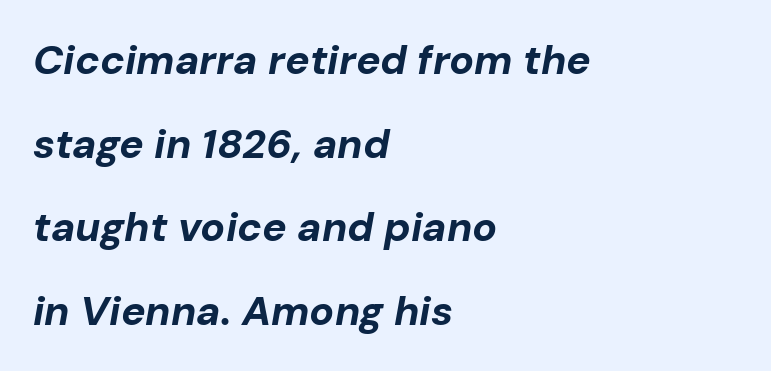
The image shows 41 px bold type, italic (leaning right); set left-aligned, loose line spacing (2.04x), normal letter spacing, not underlined; low stroke contrast and a medium x-height.
